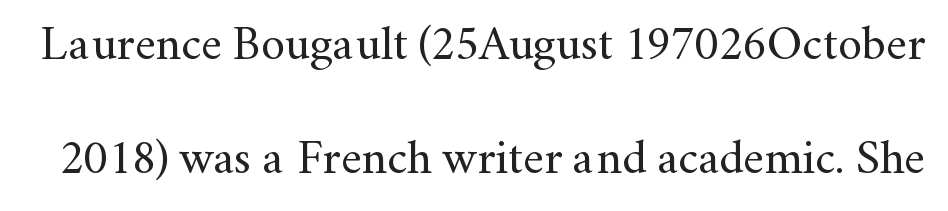
Q: Is the text bold? A: No.
Q: Is the text italic (slanted)? A: No, it is upright.
Q: Is the typeface a serif or a sans-serif typeface? A: Serif.
Q: Is the text underlined? A: No.
Q: Is the spacing between letters normal or unusually wide? A: Normal.
Q: Is the spacing between lines tight, normal or loose? A: Loose.
Q: Width (condensed, normal, or wide)? A: Normal.
Q: Stroke contrast? A: Medium.
Q: x-height? A: Small.
Q: Monospaced? A: No.
